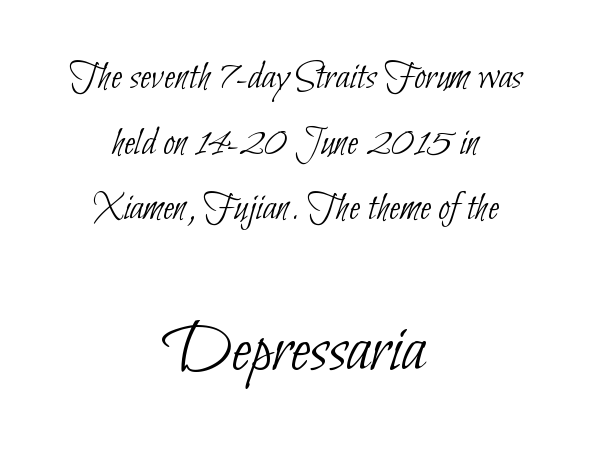
Q: Is the text bold? A: No.
Q: Is the typeface a serif or a sans-serif typeface? A: Sans-serif.
Q: Is the text underlined? A: No.
Q: How is the paragraph aligned? A: Centered.
Q: Is the spacing between letters normal or unusually wide? A: Normal.
Q: Is the spacing between lines tight, normal or loose? A: Normal.
Q: Which block of text is set in a larger size, the first (top) or the second (bottom)? A: The second (bottom) one.
Q: Width (condensed, normal, or wide)? A: Condensed.
Q: Stroke contrast? A: Low.
Q: x-height? A: Small.
Q: Monospaced? A: No.
